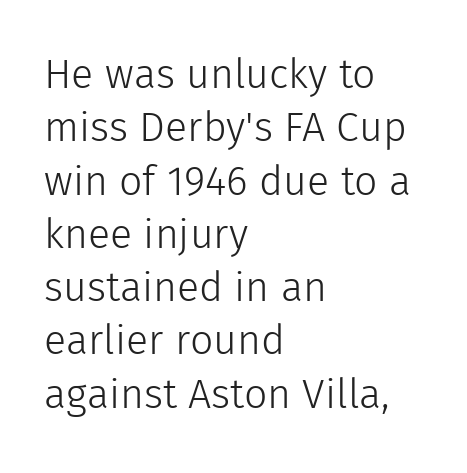
Q: Is the text bold? A: No.
Q: Is the text italic (slanted)? A: No, it is upright.
Q: Is the typeface a serif or a sans-serif typeface? A: Sans-serif.
Q: Is the text underlined? A: No.
Q: How is the paragraph aligned? A: Left-aligned.
Q: Is the spacing between letters normal or unusually wide? A: Normal.
Q: Is the spacing between lines tight, normal or loose? A: Normal.
Q: Width (condensed, normal, or wide)? A: Normal.
Q: x-height? A: Medium.
Q: Monospaced? A: No.
